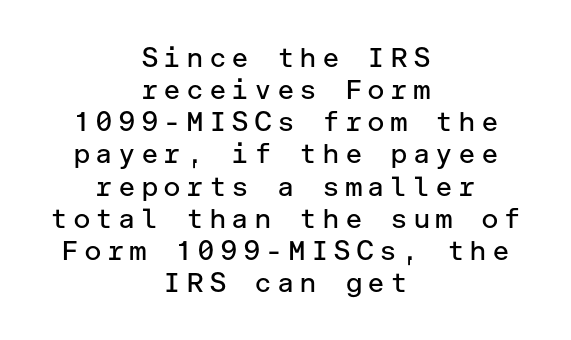
Style check: upright. Underline: absent. Does the copy run flush right? No — it is centered line by line. Stems here are at most as thick as an everyday book face.
